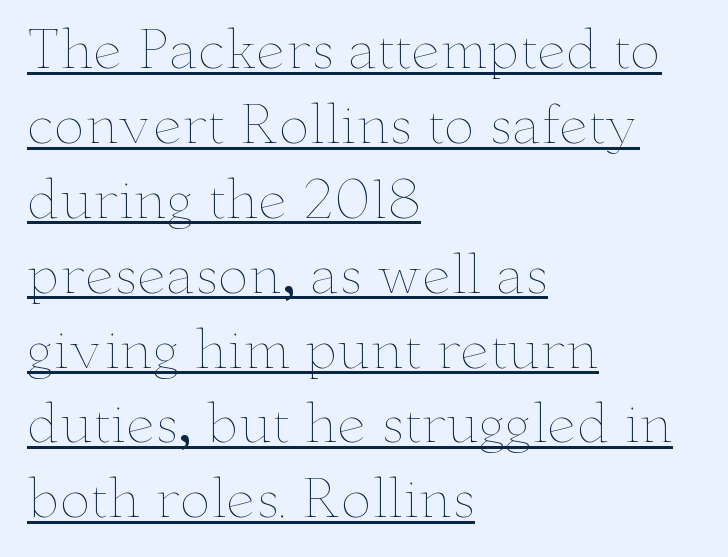
A baseline rule has been typeset under these characters. Stroke mass is kept to a normal reading level or below. Casual observation: everything's shoved over to the left. Interline gaps are of average width in this sample.
